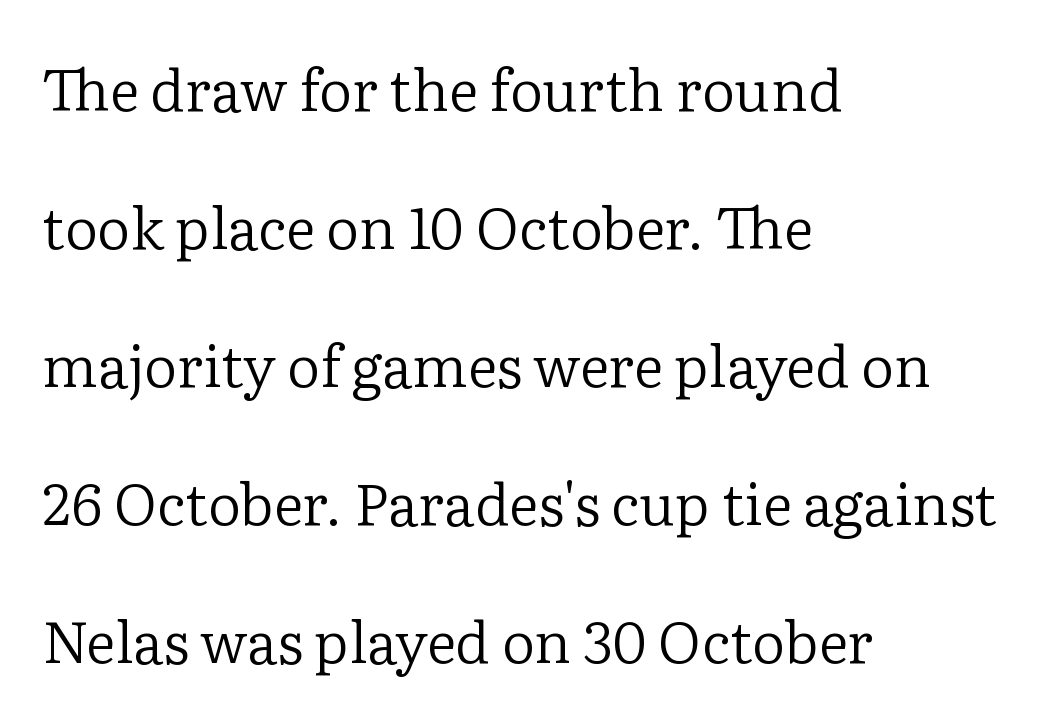
The image shows 58 px regular-weight serif type, upright; set left-aligned, loose line spacing (2.38x), normal letter spacing, not underlined; low stroke contrast and a medium x-height.
